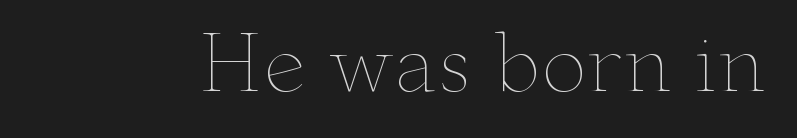
{"italic": "no", "bold": "no", "weight": "thin", "width": "wide", "stroke_contrast": "low", "x_height": "small", "monospaced": "no", "underline": "no", "letter_spacing": "normal", "letter_spacing_em": 0.0, "glyph_px": 77}
